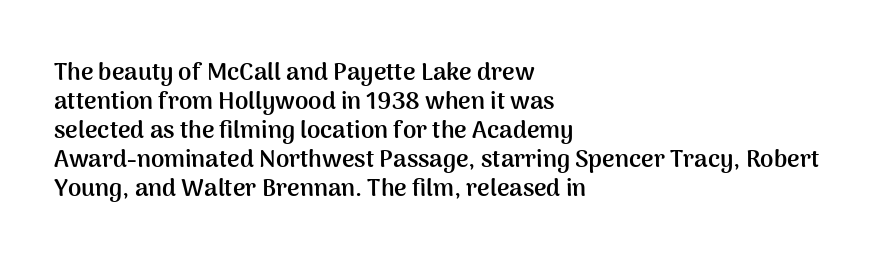
{"italic": "no", "bold": "yes", "underline": "no", "align": "left", "line_spacing_ratio": 1.21, "letter_spacing": "normal", "letter_spacing_em": 0.0, "glyph_px": 24}
